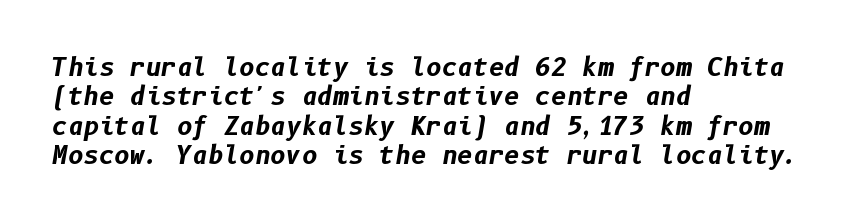
The image shows 24 px bold type, italic (leaning right); set left-aligned, line spacing 1.22x, normal letter spacing, not underlined.
